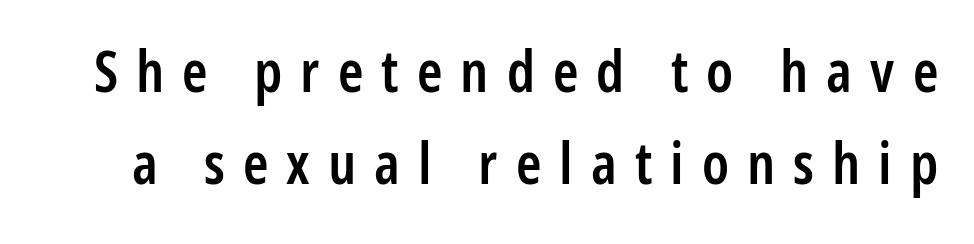
Q: Is the text bold? A: Semi-bold.
Q: Is the text italic (slanted)? A: No, it is upright.
Q: Is the typeface a serif or a sans-serif typeface? A: Sans-serif.
Q: Is the text underlined? A: No.
Q: Is the spacing between letters normal or unusually wide? A: Unusually wide.
Q: Is the spacing between lines tight, normal or loose? A: Normal.
Q: Width (condensed, normal, or wide)? A: Condensed.
Q: Stroke contrast? A: Low.
Q: x-height? A: Medium.
Q: Monospaced? A: No.
